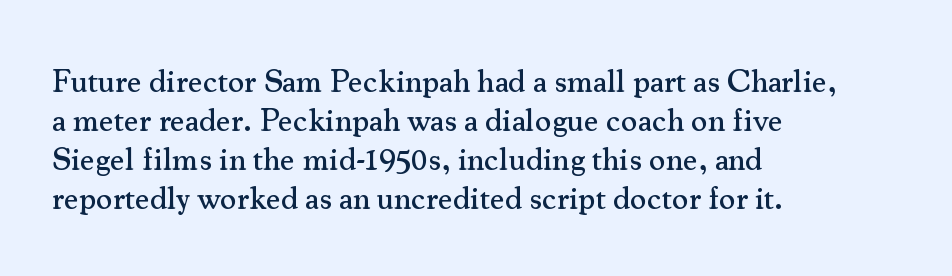
The image shows 32 px serif type, upright; set left-aligned, line spacing 1.22x, normal letter spacing, not underlined; medium stroke contrast and a small x-height.
